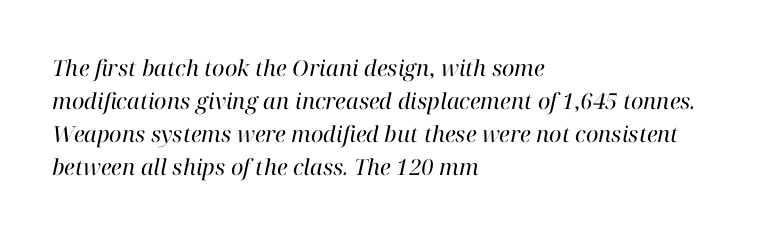
The image shows 22 px text type, italic (leaning right); set left-aligned, normal line spacing (1.5x), normal letter spacing, not underlined.
